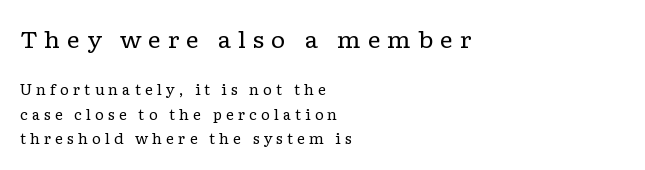
The image shows 23 px text type, upright; set left-aligned, line spacing 1.74x, unusually wide letter spacing (+0.28 em), not underlined; the first (top) block is 1.64x larger.
